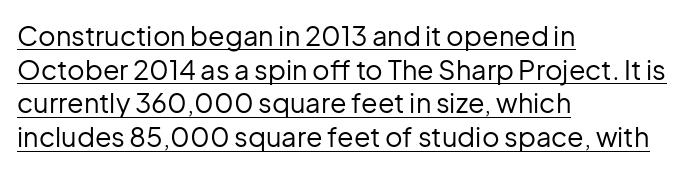
Q: Is the text bold? A: No.
Q: Is the text italic (slanted)? A: No, it is upright.
Q: Is the text underlined? A: Yes.
Q: How is the paragraph aligned? A: Left-aligned.
Q: Is the spacing between letters normal or unusually wide? A: Normal.
Q: Is the spacing between lines tight, normal or loose? A: Normal.
